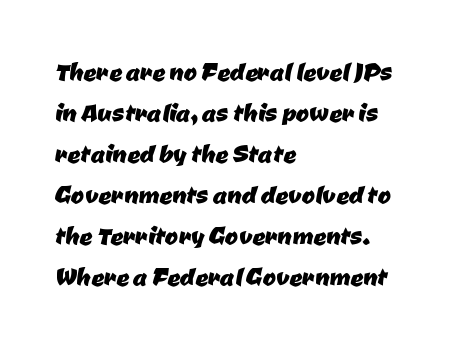
Q: Is the typeface a serif or a sans-serif typeface? A: Sans-serif.
Q: Is the text underlined? A: No.
Q: How is the paragraph aligned? A: Left-aligned.
Q: Is the spacing between letters normal or unusually wide? A: Normal.
Q: Is the spacing between lines tight, normal or loose? A: Normal.
Q: Width (condensed, normal, or wide)? A: Normal.
Q: Stroke contrast? A: Low.
Q: x-height? A: Medium.
Q: Monospaced? A: No.
